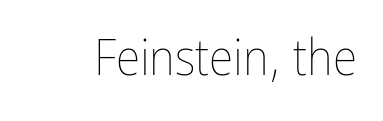
This reads as an unemphasized weight, regular at the heaviest. When letters stand straight like this, we call the style roman or upright. Has an underline been added? It has not. The face used here is proportionally spaced, like ordinary book or web type. Students, note that the glyphs here touch the page at normal intervals.
